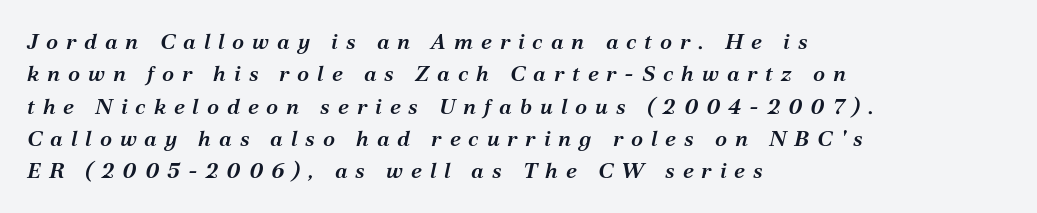
Q: Is the text bold? A: Semi-bold.
Q: Is the text italic (slanted)? A: Yes, it leans right by about 12 degrees.
Q: Is the text underlined? A: No.
Q: How is the paragraph aligned? A: Left-aligned.
Q: Is the spacing between letters normal or unusually wide? A: Unusually wide.
Q: Is the spacing between lines tight, normal or loose? A: Normal.
